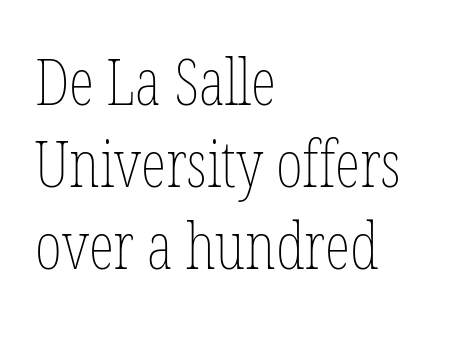
{"italic": "no", "bold": "no", "weight": "thin", "width": "condensed", "stroke_contrast": "low", "x_height": "medium", "monospaced": "no", "underline": "no", "align": "left", "line_spacing": "normal", "line_spacing_ratio": 1.26, "letter_spacing": "normal", "letter_spacing_em": 0.0, "glyph_px": 65}
